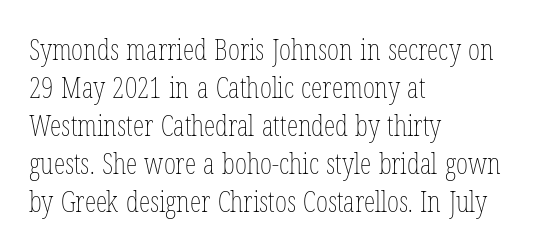
{"italic": "no", "bold": "no", "weight": "thin", "width": "condensed", "stroke_contrast": "low", "x_height": "medium", "monospaced": "no", "underline": "no", "align": "left", "line_spacing": "normal", "line_spacing_ratio": 1.31, "letter_spacing": "normal", "letter_spacing_em": 0.0, "glyph_px": 29}
